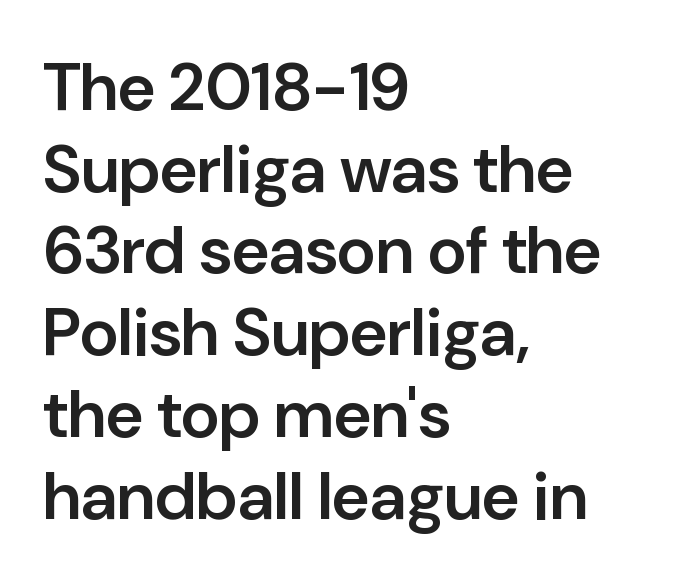
Just letters on the line, the space beneath them empty. Line starts are locked; line ends wander. Spacing verdict: proportional, widths tailored to each character. Stroke terminals: plain, sans-serif. Posture: upright roman.
